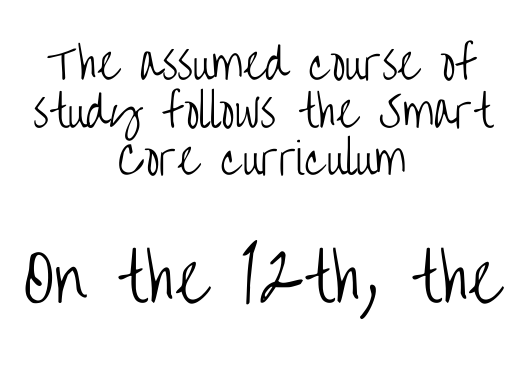
The image shows 64 px light, condensed sans-serif type, upright; set centered, tight line spacing (1.11x), normal letter spacing, not underlined; the second (bottom) block is 1.49x larger; low stroke contrast and a large x-height.
